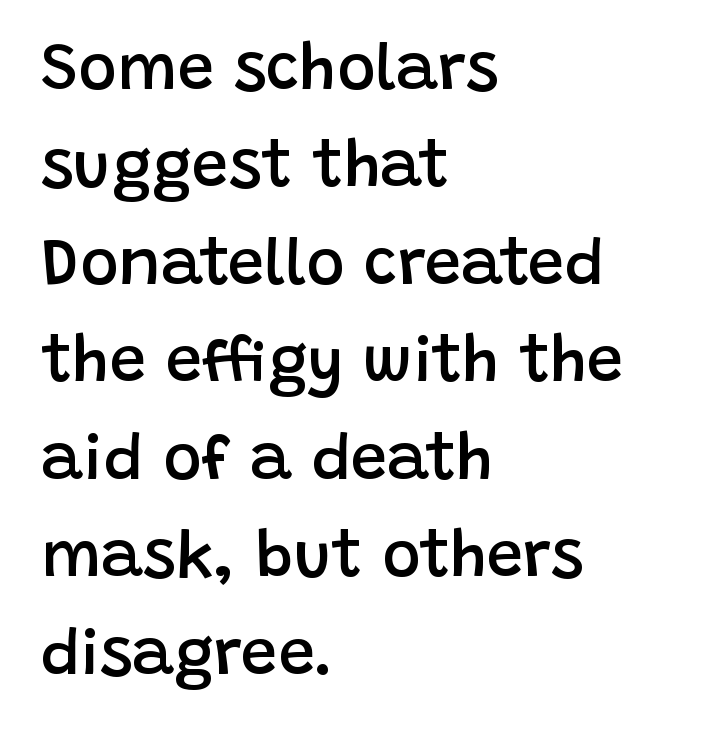
The image shows 65 px semibold sans-serif type, upright; set left-aligned, normal line spacing (1.5x), normal letter spacing, not underlined; low stroke contrast and a large x-height.
